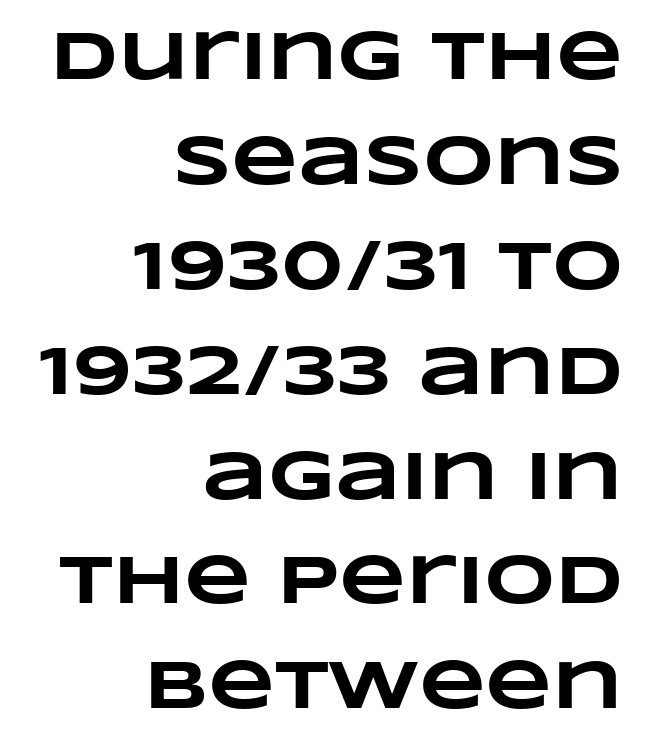
{"bold": "yes", "weight": "heavy", "width": "wide", "stroke_contrast": "low", "x_height": "large", "monospaced": "no", "underline": "no", "align": "right", "line_spacing": "normal", "line_spacing_ratio": 1.52, "letter_spacing": "normal", "letter_spacing_em": 0.0, "glyph_px": 69}
